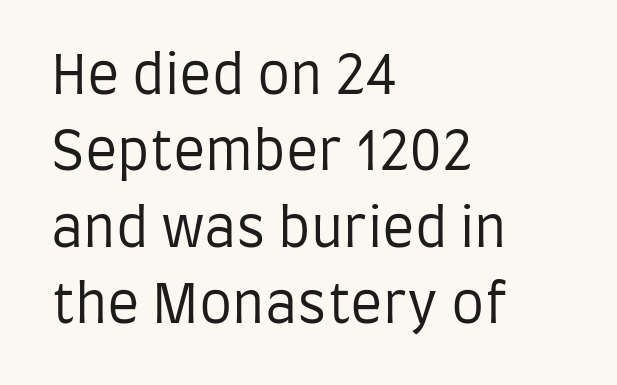
Here the designer chose a conventional face with non-uniform glyph widths. This rendering features lettering with no underline. Nobody touched the tracking dial on this one. Does the lettering tilt? It doesn't — this is upright.
